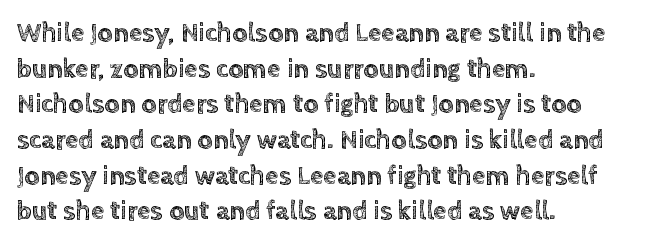
Q: Is the text italic (slanted)? A: No, it is upright.
Q: Is the text underlined? A: No.
Q: How is the paragraph aligned? A: Left-aligned.
Q: Is the spacing between letters normal or unusually wide? A: Normal.
Q: Is the spacing between lines tight, normal or loose? A: Normal.
